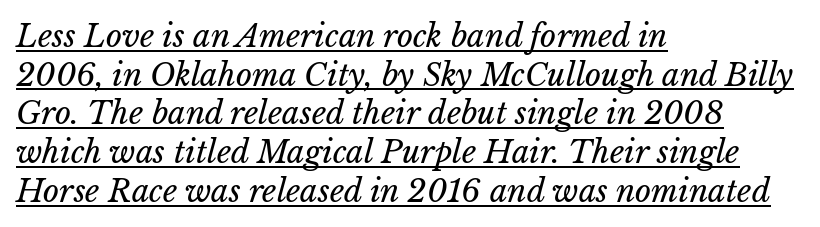
Looks like someone drew a line under every word here. All the whitespace from short lines collects on the right. Rendered with sloped, italic letterforms. Interline gaps are of average width in this sample. How are the letters spaced? Ordinarily, with no added tracking.
